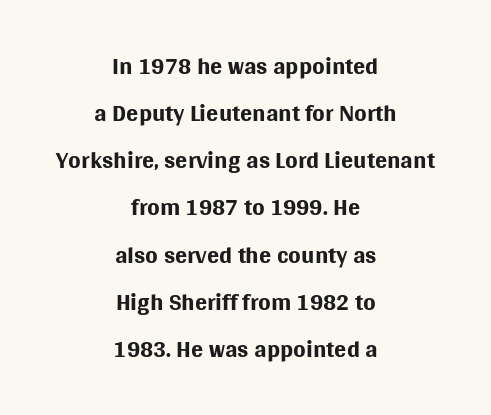
{"serif": "no", "italic": "no", "bold": "no", "weight": "regular", "width": "normal", "stroke_contrast": "medium", "x_height": "large", "monospaced": "no", "underline": "no", "align": "center", "line_spacing": "normal", "line_spacing_ratio": 1.31, "letter_spacing": "normal", "letter_spacing_em": 0.0, "glyph_px": 36}
